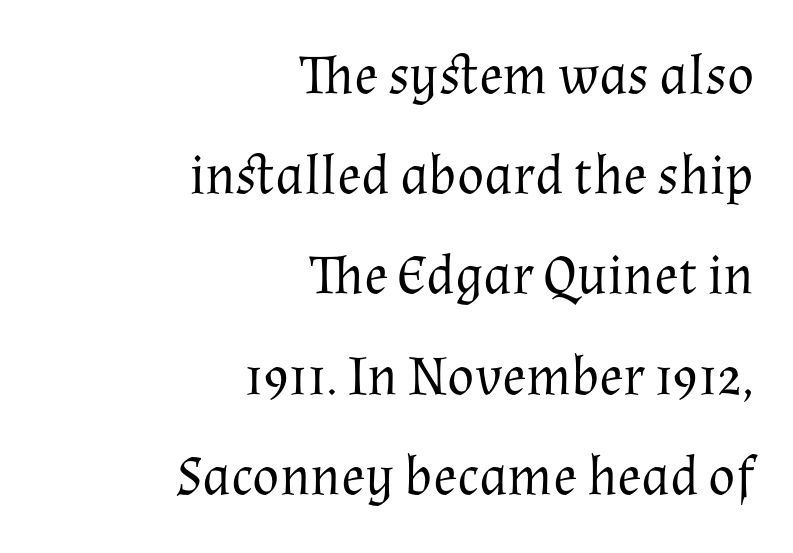
Quick note: underline off. Compared with typical body copy, the letter spacing here is the same. Regarding serifs, this sample has them. Looks like regular typesetting: each glyph gets only the width it needs.
